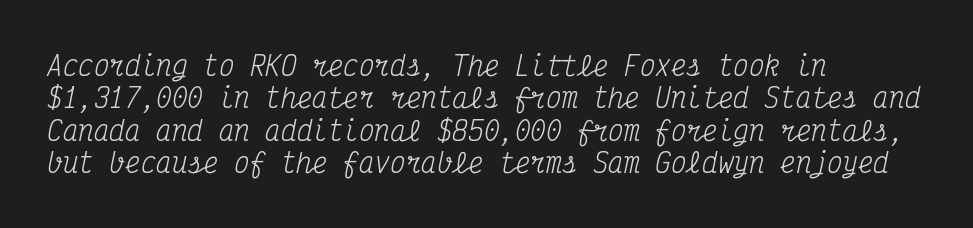
Q: Is the text bold? A: No.
Q: Is the text italic (slanted)? A: Yes, it leans right by about 12 degrees.
Q: Is the text underlined? A: No.
Q: How is the paragraph aligned? A: Left-aligned.
Q: Is the spacing between letters normal or unusually wide? A: Normal.
Q: Is the spacing between lines tight, normal or loose? A: Normal.
